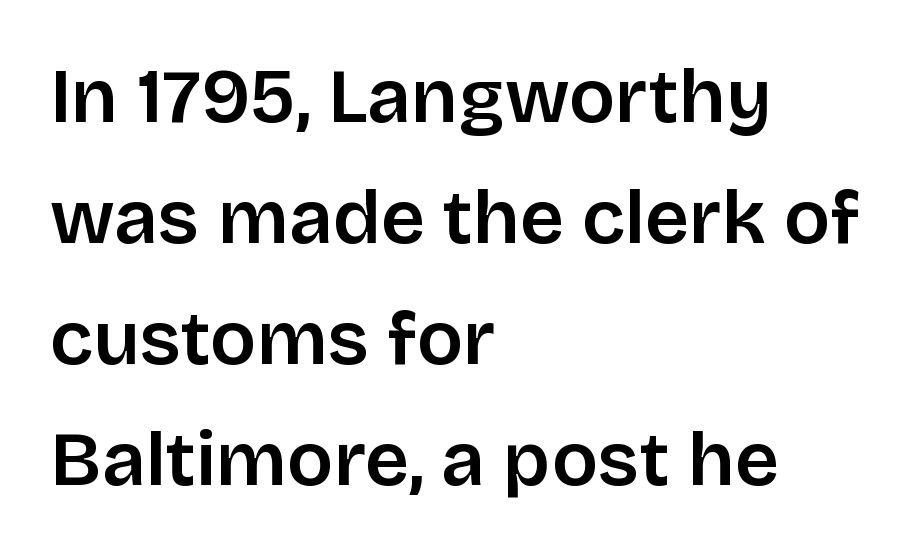
Q: Is the text italic (slanted)? A: No, it is upright.
Q: Is the typeface a serif or a sans-serif typeface? A: Sans-serif.
Q: Is the text underlined? A: No.
Q: How is the paragraph aligned? A: Left-aligned.
Q: Is the spacing between letters normal or unusually wide? A: Normal.
Q: Is the spacing between lines tight, normal or loose? A: Normal.
Q: Width (condensed, normal, or wide)? A: Normal.
Q: Stroke contrast? A: Low.
Q: x-height? A: Large.
Q: Monospaced? A: No.
